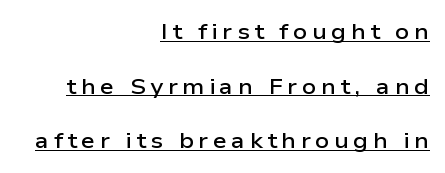
Q: Is the text bold? A: Semi-bold.
Q: Is the text italic (slanted)? A: No, it is upright.
Q: Is the text underlined? A: Yes.
Q: How is the paragraph aligned? A: Right-aligned.
Q: Is the spacing between letters normal or unusually wide? A: Unusually wide.
Q: Is the spacing between lines tight, normal or loose? A: Loose.
